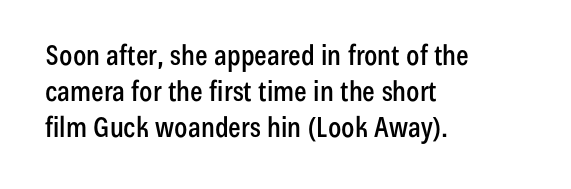
{"serif": "no", "italic": "no", "width": "condensed", "stroke_contrast": "low", "x_height": "medium", "monospaced": "no", "underline": "no", "align": "left", "line_spacing": "normal", "line_spacing_ratio": 1.28, "letter_spacing": "normal", "letter_spacing_em": 0.0, "glyph_px": 28}
